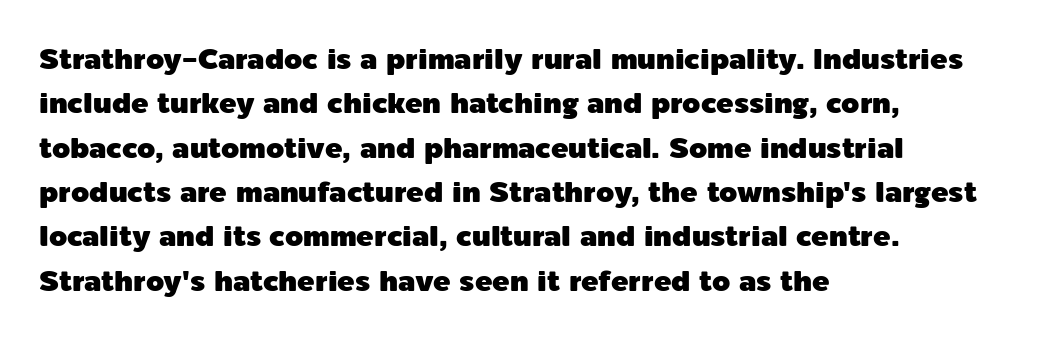
The image shows 29 px sans-serif type, upright; set left-aligned, normal line spacing (1.53x), normal letter spacing, not underlined; a medium x-height.
